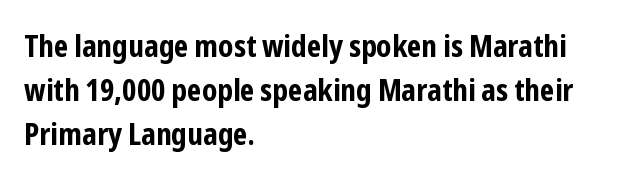
Q: Is the text bold? A: Yes.
Q: Is the text italic (slanted)? A: No, it is upright.
Q: Is the typeface a serif or a sans-serif typeface? A: Sans-serif.
Q: Is the text underlined? A: No.
Q: How is the paragraph aligned? A: Left-aligned.
Q: Is the spacing between letters normal or unusually wide? A: Normal.
Q: Is the spacing between lines tight, normal or loose? A: Normal.
Q: Width (condensed, normal, or wide)? A: Condensed.
Q: Stroke contrast? A: Low.
Q: x-height? A: Medium.
Q: Monospaced? A: No.
